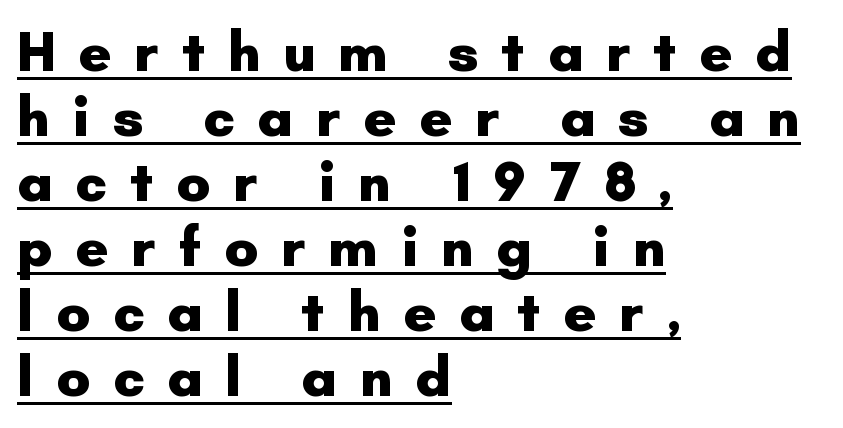
Do the characters align in a grid? No, the font is proportional. The characters look thick and weighty, a clear bold. Observe the wide spacing: letters keep a clear distance from each other. The line-height multiplier appears low, near solid setting.
